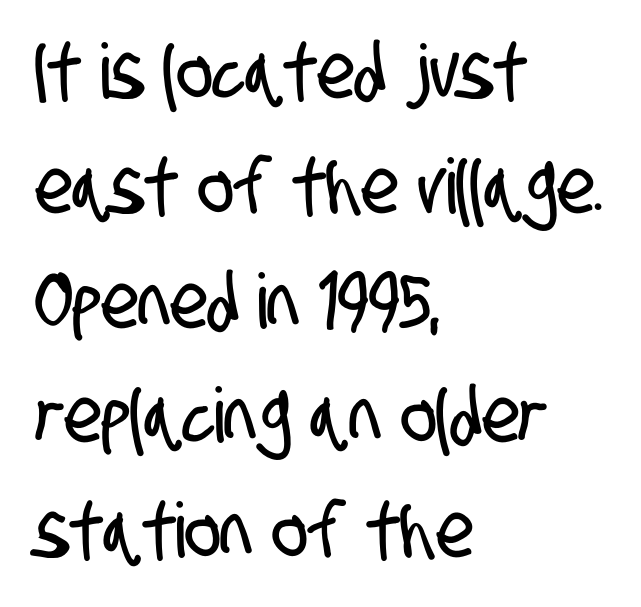
The image shows 76 px condensed sans-serif type; set left-aligned, normal line spacing (1.51x), normal letter spacing, not underlined; low stroke contrast and a large x-height.
